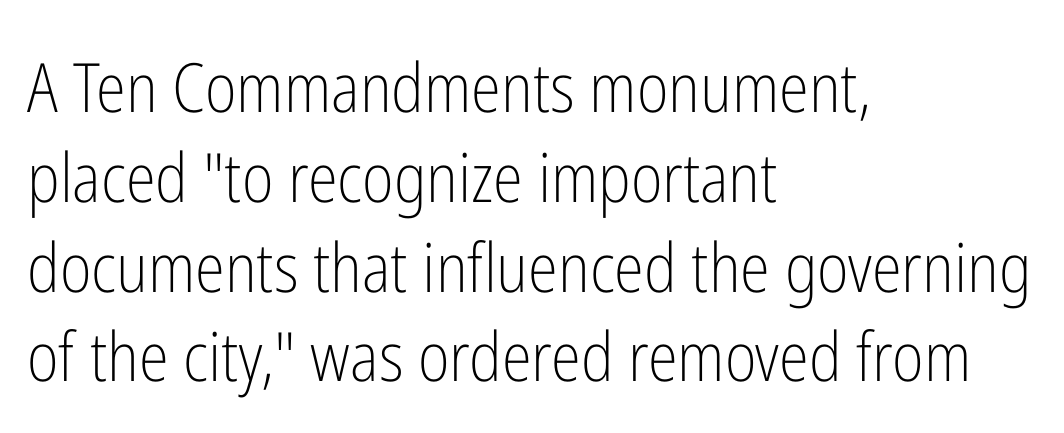
Q: Is the text bold? A: No.
Q: Is the text italic (slanted)? A: No, it is upright.
Q: Is the typeface a serif or a sans-serif typeface? A: Sans-serif.
Q: Is the text underlined? A: No.
Q: How is the paragraph aligned? A: Left-aligned.
Q: Is the spacing between letters normal or unusually wide? A: Normal.
Q: Is the spacing between lines tight, normal or loose? A: Normal.
Q: Width (condensed, normal, or wide)? A: Condensed.
Q: Stroke contrast? A: Low.
Q: x-height? A: Medium.
Q: Monospaced? A: No.
